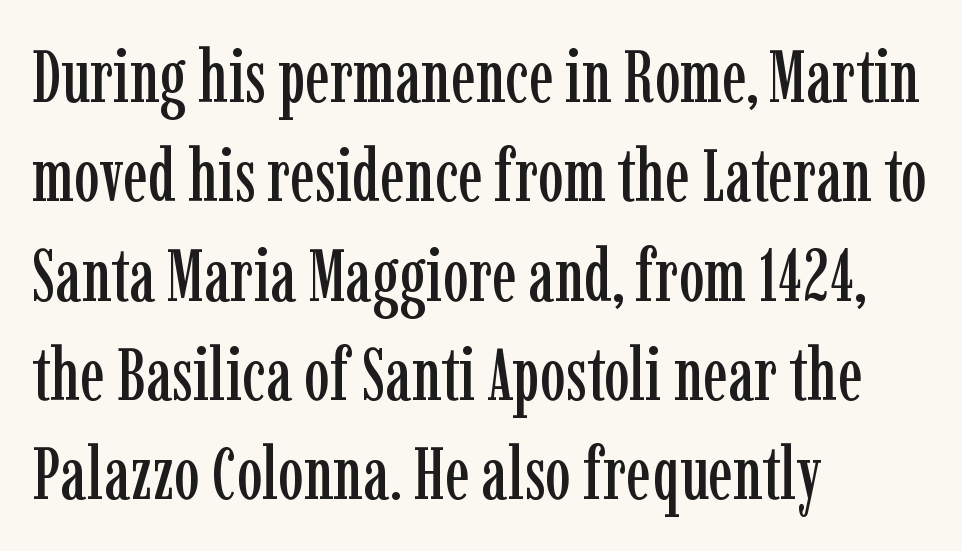
The image shows 73 px condensed serif type, upright; set left-aligned, normal line spacing (1.36x), normal letter spacing, not underlined; low stroke contrast and a medium x-height.
